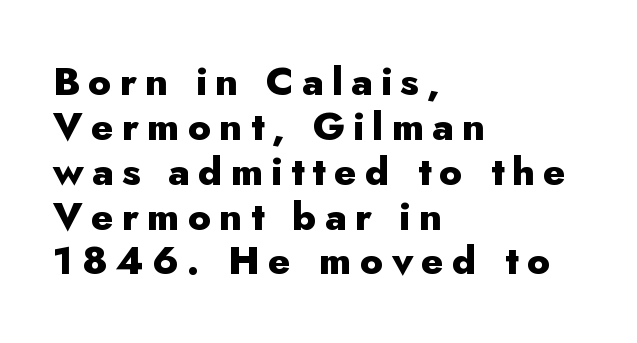
Q: Is the text bold? A: Yes.
Q: Is the text italic (slanted)? A: No, it is upright.
Q: Is the typeface a serif or a sans-serif typeface? A: Sans-serif.
Q: Is the text underlined? A: No.
Q: How is the paragraph aligned? A: Left-aligned.
Q: Is the spacing between letters normal or unusually wide? A: Unusually wide.
Q: Is the spacing between lines tight, normal or loose? A: Tight.
Q: Width (condensed, normal, or wide)? A: Normal.
Q: Stroke contrast? A: Low.
Q: x-height? A: Small.
Q: Monospaced? A: No.
